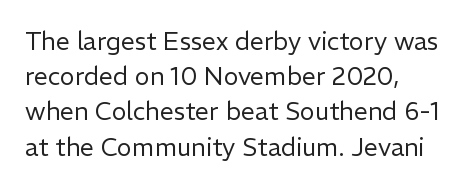
Q: Is the text bold? A: No.
Q: Is the text italic (slanted)? A: No, it is upright.
Q: Is the text underlined? A: No.
Q: How is the paragraph aligned? A: Left-aligned.
Q: Is the spacing between letters normal or unusually wide? A: Normal.
Q: Is the spacing between lines tight, normal or loose? A: Normal.
